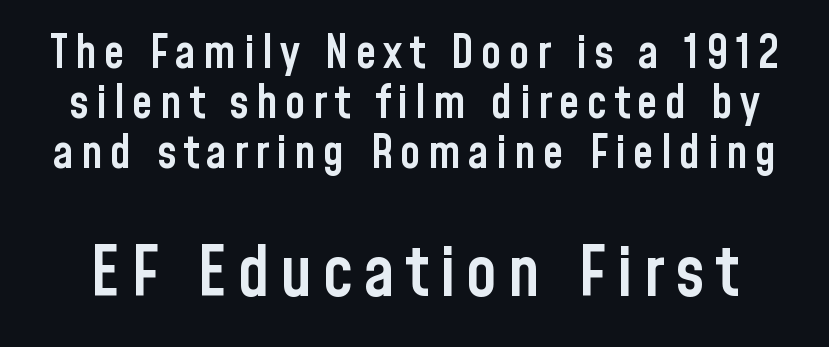
The image shows 70 px semibold, condensed sans-serif type, upright; set tight line spacing (1.06x), not underlined; the second (bottom) block is 1.49x larger; low stroke contrast and a medium x-height.
